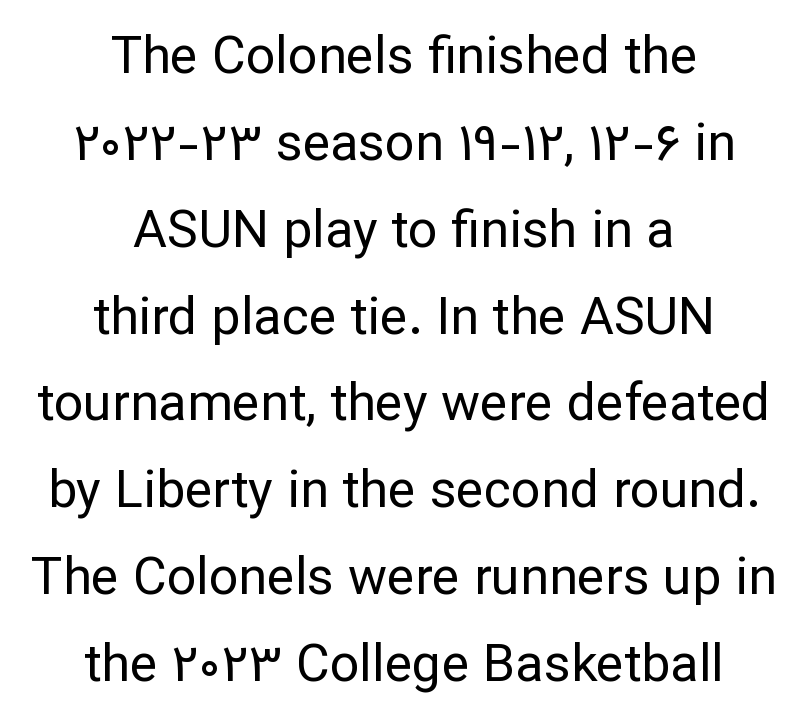
Each stroke keeps to a modest, everyday thickness or less. This rendering leaves character spacing at its baseline value. The rendering uses natural spacing where letterforms have individual widths. The specimen reads as upright at a glance.
